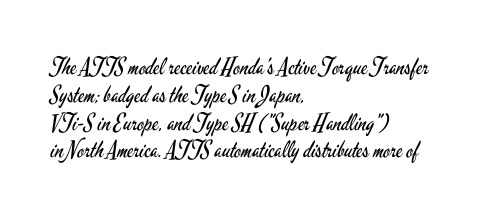
{"bold": "no", "underline": "no", "align": "left", "line_spacing_ratio": 1.21, "letter_spacing": "normal", "letter_spacing_em": 0.0, "glyph_px": 23}
